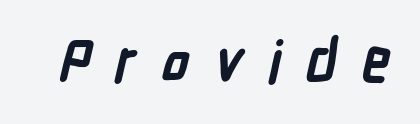
Honestly, the letter spacing is so wide it's the main thing you notice. Serif or sans? Sans — the stroke terminals are bare. Set as a true bold cut, around the 700 mark. Has an underline been added? It has not.
